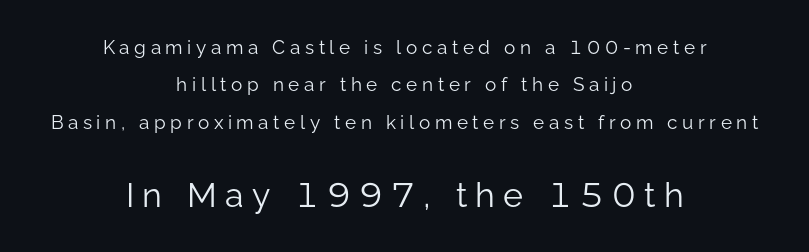
Q: Is the text bold? A: No.
Q: Is the text italic (slanted)? A: No, it is upright.
Q: Is the typeface a serif or a sans-serif typeface? A: Sans-serif.
Q: Is the text underlined? A: No.
Q: How is the paragraph aligned? A: Centered.
Q: Is the spacing between letters normal or unusually wide? A: Unusually wide.
Q: Is the spacing between lines tight, normal or loose? A: Loose.
Q: Which block of text is set in a larger size, the first (top) or the second (bottom)? A: The second (bottom) one.
Q: Width (condensed, normal, or wide)? A: Normal.
Q: Stroke contrast? A: Low.
Q: x-height? A: Medium.
Q: Monospaced? A: No.
